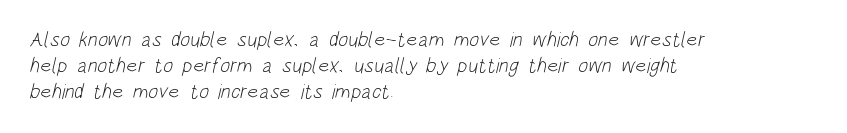
The image shows 21 px text type; set left-aligned, line spacing 1.24x, normal letter spacing, not underlined.
